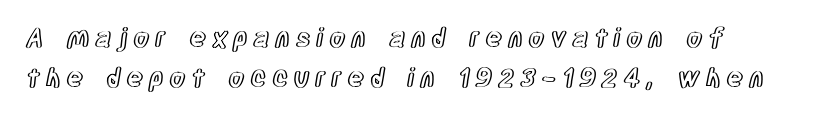
The image shows 26 px text type; set normal line spacing (1.53x), unusually wide letter spacing (+0.22 em), not underlined.
